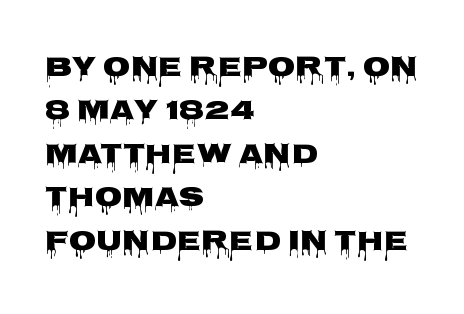
The image shows 28 px wide sans-serif type, upright; set left-aligned, normal line spacing (1.55x), normal letter spacing, not underlined; low stroke contrast and a large x-height.
